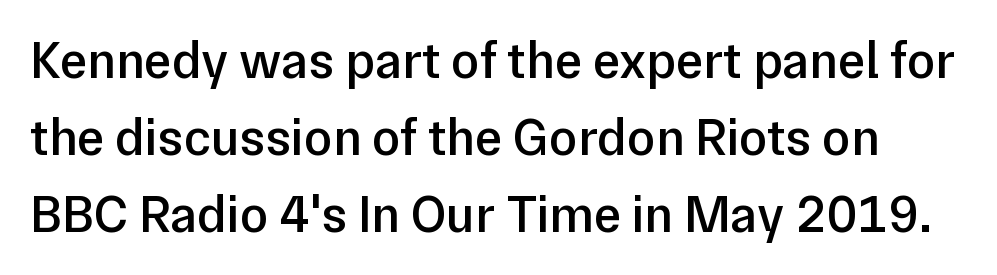
Q: Is the text bold? A: Semi-bold.
Q: Is the text italic (slanted)? A: No, it is upright.
Q: Is the typeface a serif or a sans-serif typeface? A: Sans-serif.
Q: Is the text underlined? A: No.
Q: Is the spacing between letters normal or unusually wide? A: Normal.
Q: Is the spacing between lines tight, normal or loose? A: Normal.
Q: Width (condensed, normal, or wide)? A: Normal.
Q: Stroke contrast? A: Low.
Q: x-height? A: Medium.
Q: Monospaced? A: No.
